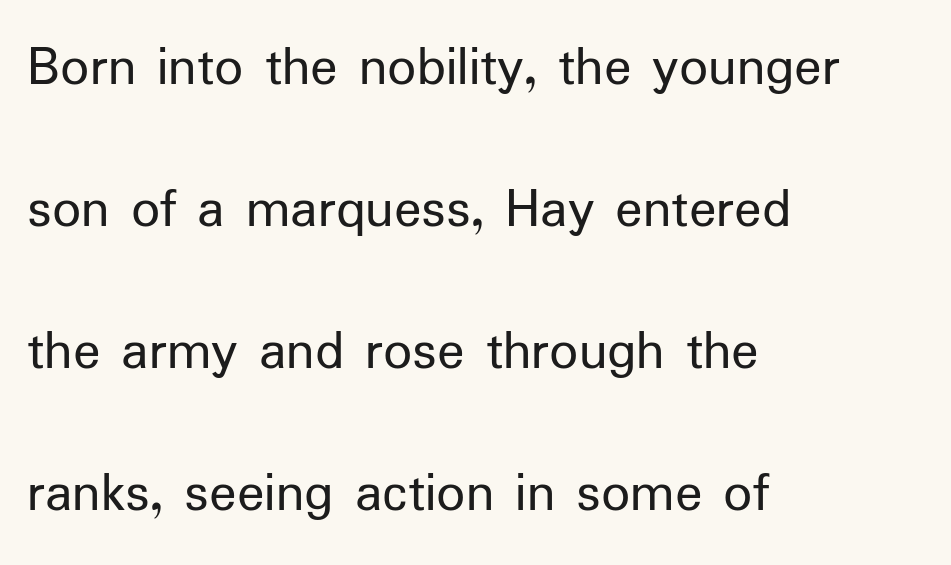
The image shows 57 px regular-weight sans-serif type, upright; set left-aligned, loose line spacing (2.49x), normal letter spacing, not underlined; low stroke contrast and a medium x-height.
